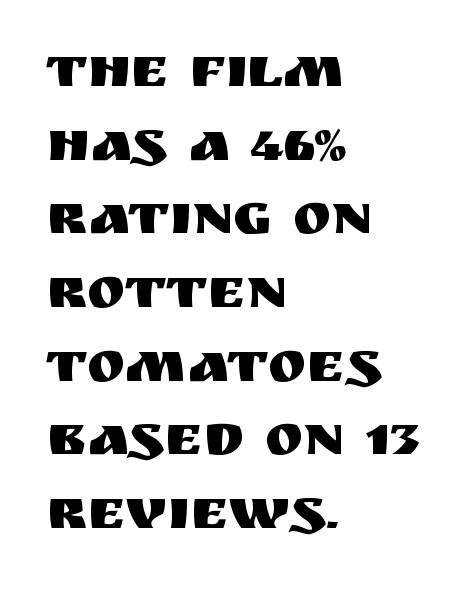
Q: Is the text italic (slanted)? A: No, it is upright.
Q: Is the typeface a serif or a sans-serif typeface? A: Sans-serif.
Q: Is the text underlined? A: No.
Q: How is the paragraph aligned? A: Left-aligned.
Q: Is the spacing between letters normal or unusually wide? A: Normal.
Q: Is the spacing between lines tight, normal or loose? A: Normal.
Q: Width (condensed, normal, or wide)? A: Normal.
Q: Stroke contrast? A: Medium.
Q: x-height? A: Large.
Q: Monospaced? A: No.
